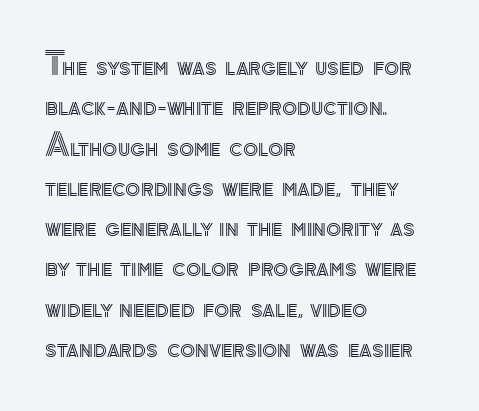
You can tell it's not italic because the verticals are truly vertical. Each new line begins a customary step beneath the previous one. Varying glyph widths throughout — classic text-font behaviour. Glyph-to-glyph distance matches everyday printed text. The foot of each line stays bare and open.
